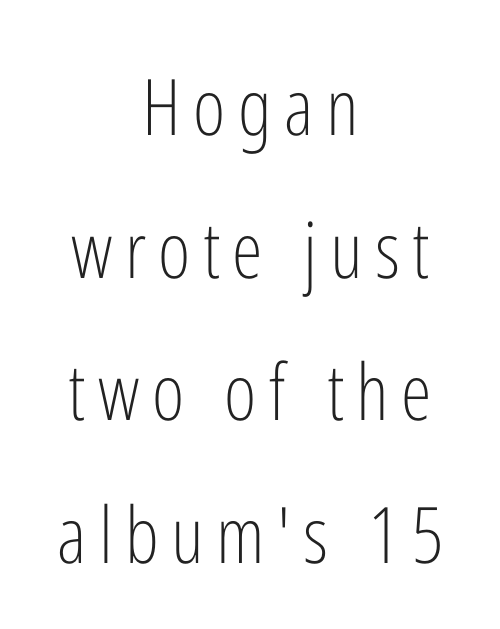
{"serif": "no", "italic": "no", "bold": "no", "weight": "light", "width": "condensed", "stroke_contrast": "low", "x_height": "medium", "monospaced": "no", "underline": "no", "align": "center", "line_spacing_ratio": 1.83, "glyph_px": 78}
